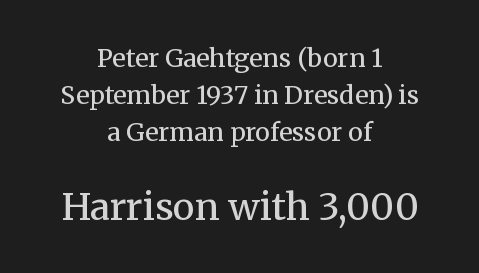
{"serif": "yes", "italic": "no", "bold": "no", "weight": "regular", "width": "normal", "stroke_contrast": "medium", "x_height": "medium", "monospaced": "no", "underline": "no", "align": "center", "line_spacing": "normal", "line_spacing_ratio": 1.48, "letter_spacing": "normal", "letter_spacing_em": 0.0, "larger_block": "second", "size_ratio": 1.48, "glyph_px": 37}
